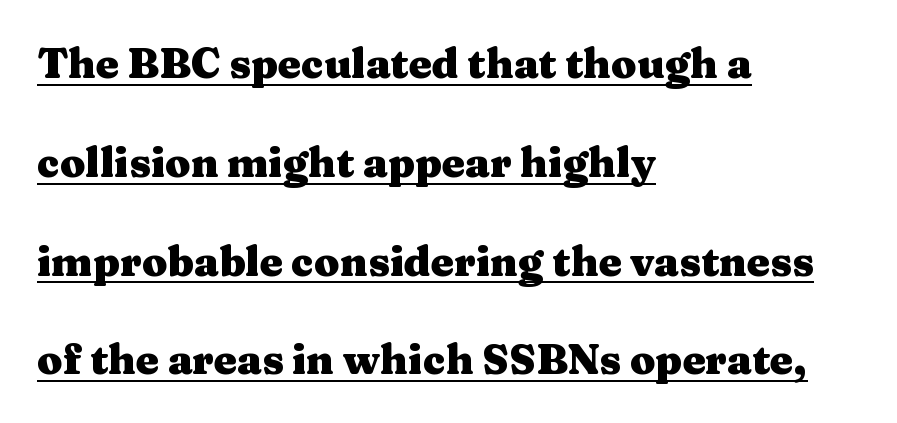
You could call the tracking neutral — neither tight nor loose. Each line of the rendering has a horizontal stroke beneath the glyphs. Layout note: lines flush left. Characters remain perfectly vertical along every line. A typesetter would label this face a serif.
